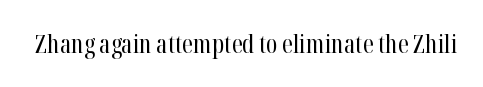
The image shows 25 px text type, upright; set normal letter spacing, not underlined.
